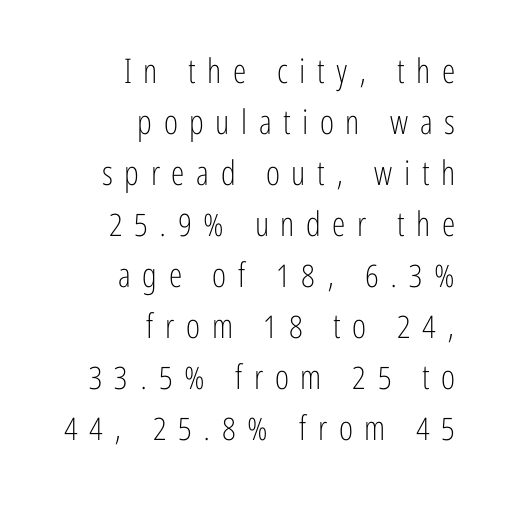
Ordinary non-slanted type is in use. No chunkiness to these letters — they're not bold. The leading is moderate, giving the passage an even texture. A bare baseline throughout the passage.
